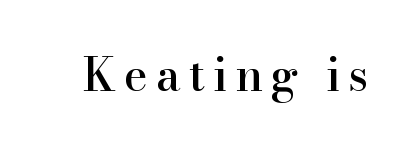
The font family rendered here belongs to the serif group. Nobody drew a line under any word here. The letters advance in unequal steps, a hallmark of proportional type. A roman cut, with each character standing at attention.
